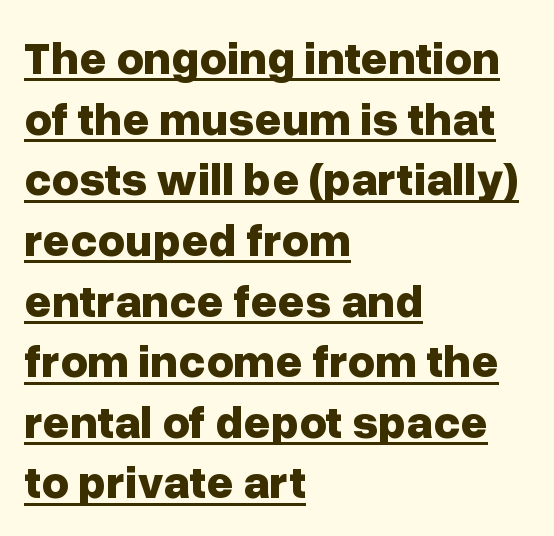
The image shows 47 px bold sans-serif type, upright; set left-aligned, normal line spacing (1.29x), normal letter spacing, underlined; low stroke contrast and a medium x-height.
